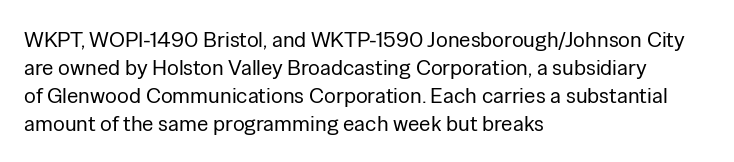
No extra ink here — the face is not bold. Students, observe: this is what conventionally led text looks like. Visually the block forms a straight wall on the left and a jagged coastline on the right. Clear beneath every line of the passage.
